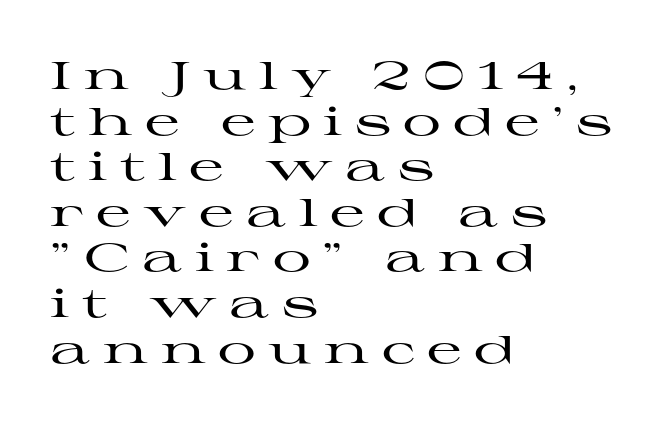
These lines are set flush left with a ragged right edge. Between one letter and the next there's a generous, obvious gap. Designer's note — italics off, roman on. Check where the strokes stop: tiny serifs finish them off. The face used here is proportionally spaced, like ordinary book or web type. Each row of text sits above clean, open space.
